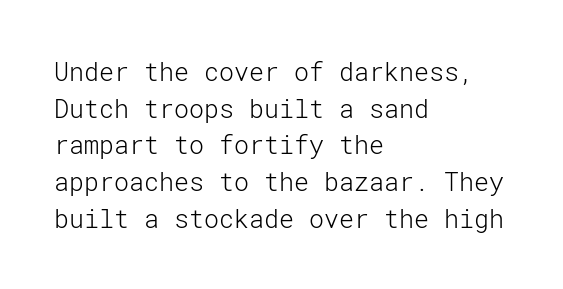
{"italic": "no", "bold": "no", "underline": "no", "align": "left", "line_spacing": "normal", "line_spacing_ratio": 1.47, "letter_spacing": "normal", "letter_spacing_em": 0.0, "glyph_px": 25}
